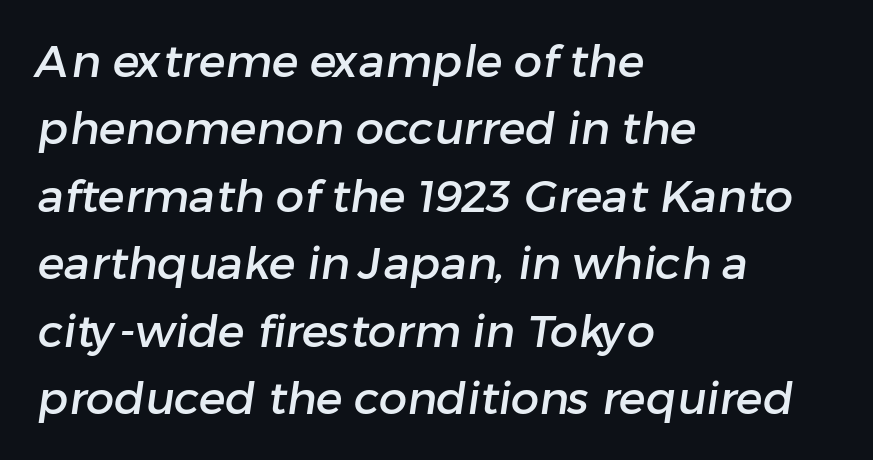
The image shows 45 px sans-serif type; set left-aligned, normal line spacing (1.5x), normal letter spacing, not underlined; low stroke contrast and a medium x-height.
